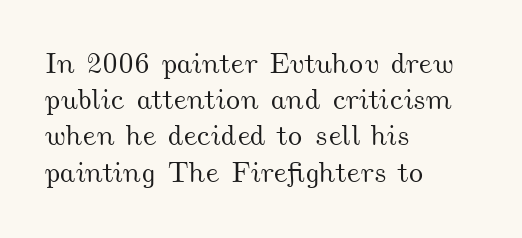
{"width": "wide", "stroke_contrast": "medium", "x_height": "small", "monospaced": "no", "underline": "no", "align": "left", "line_spacing": "normal", "line_spacing_ratio": 1.25, "letter_spacing": "normal", "letter_spacing_em": 0.0, "glyph_px": 29}
